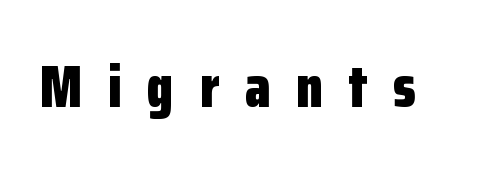
{"serif": "no", "italic": "no", "bold": "yes", "weight": "bold", "width": "condensed", "stroke_contrast": "low", "x_height": "medium", "monospaced": "no", "underline": "no", "letter_spacing": "wide", "letter_spacing_em": 0.43, "glyph_px": 59}
